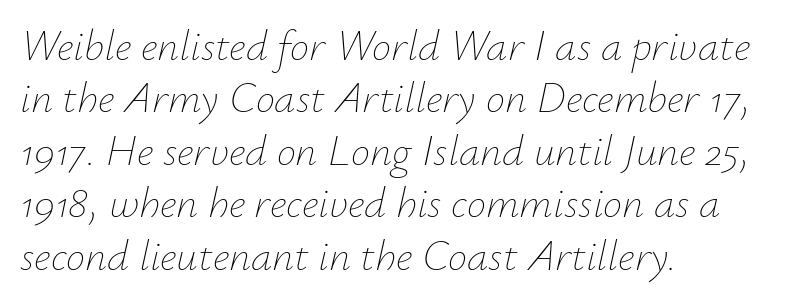
The image shows 43 px thin type, italic (leaning right); set left-aligned, line spacing 1.22x, normal letter spacing, not underlined; low stroke contrast and a small x-height.
